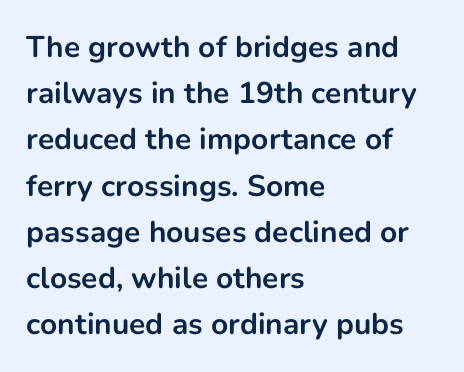
Q: Is the text bold? A: Yes.
Q: Is the text italic (slanted)? A: No, it is upright.
Q: Is the typeface a serif or a sans-serif typeface? A: Sans-serif.
Q: Is the text underlined? A: No.
Q: How is the paragraph aligned? A: Left-aligned.
Q: Is the spacing between letters normal or unusually wide? A: Normal.
Q: Is the spacing between lines tight, normal or loose? A: Normal.
Q: Width (condensed, normal, or wide)? A: Normal.
Q: Stroke contrast? A: Low.
Q: x-height? A: Medium.
Q: Monospaced? A: No.
